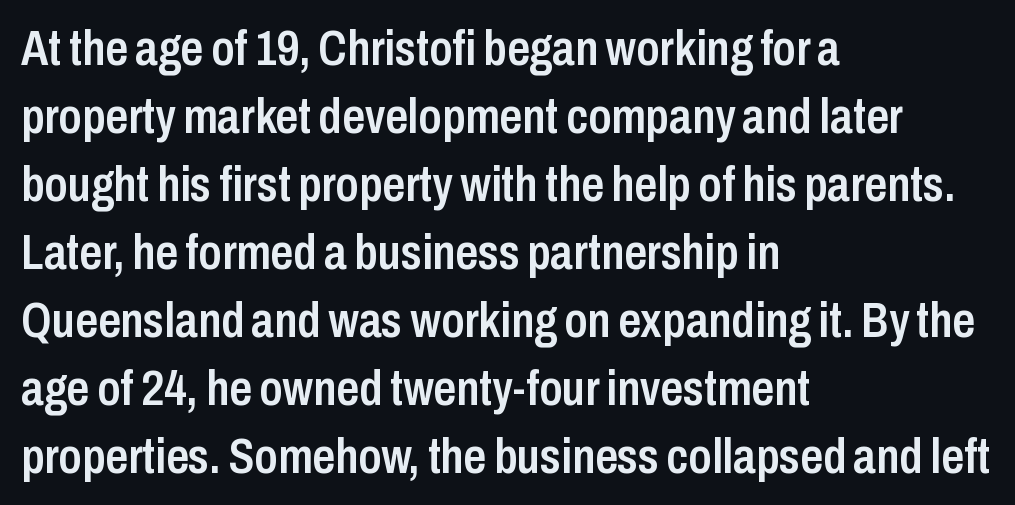
The image shows 50 px semibold, condensed sans-serif type, upright; set left-aligned, normal line spacing (1.36x), normal letter spacing, not underlined; low stroke contrast and a medium x-height.
